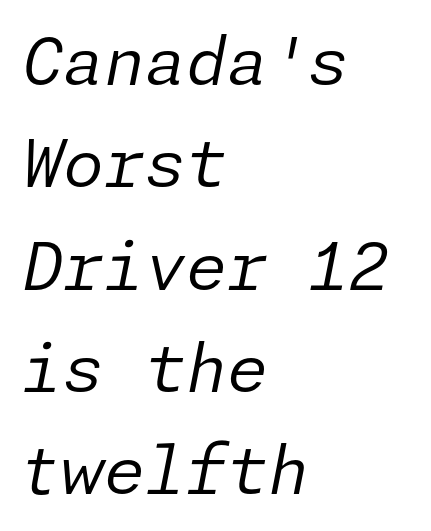
The specimen omits any rule beneath the text block's lines. A typesetter would call this leading conventional body-copy spacing. Honestly, the letter spacing is just normal — you wouldn't notice it. Caption: multi-line text, flush left, ragged right.
